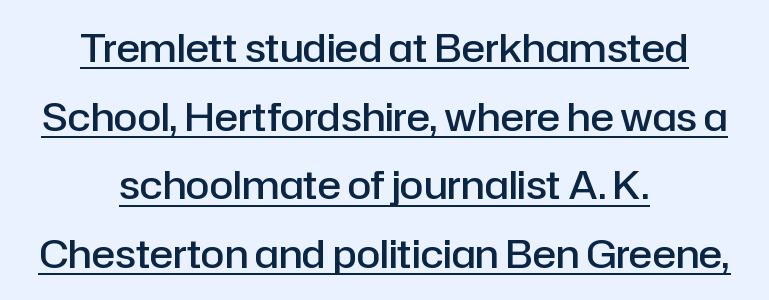
Q: Is the text bold? A: Semi-bold.
Q: Is the text italic (slanted)? A: No, it is upright.
Q: Is the typeface a serif or a sans-serif typeface? A: Sans-serif.
Q: Is the text underlined? A: Yes.
Q: How is the paragraph aligned? A: Centered.
Q: Is the spacing between letters normal or unusually wide? A: Normal.
Q: Width (condensed, normal, or wide)? A: Normal.
Q: Stroke contrast? A: Low.
Q: x-height? A: Medium.
Q: Monospaced? A: No.
